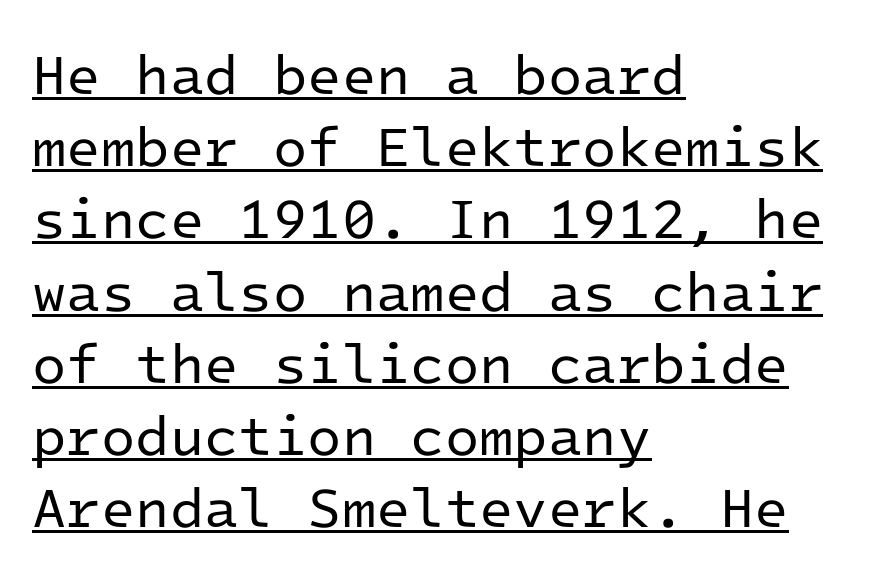
{"serif": "no", "italic": "no", "bold": "no", "weight": "regular", "width": "normal", "stroke_contrast": "low", "x_height": "medium", "monospaced": "yes", "underline": "yes", "align": "left", "line_spacing": "normal", "line_spacing_ratio": 1.29, "letter_spacing": "normal", "letter_spacing_em": 0.0, "glyph_px": 56}
